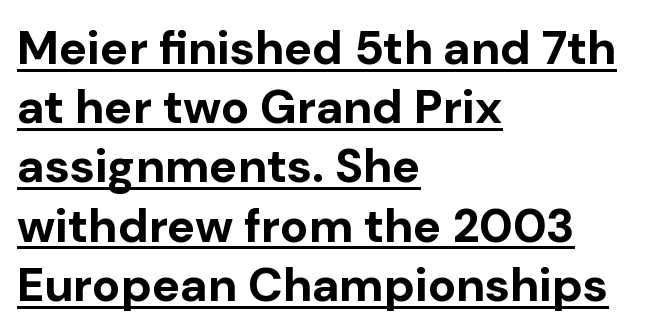
Unlike italic type, these characters show no tilt at all. Typesetter's note: full bold, strokes at maximum text heaviness. This rendering uses left alignment, leaving the right contour irregular. Quick note: interline space is typical. The sample's only ornament is a line tracing under the words. Does extra space separate the letters? No, they use regular spacing.
